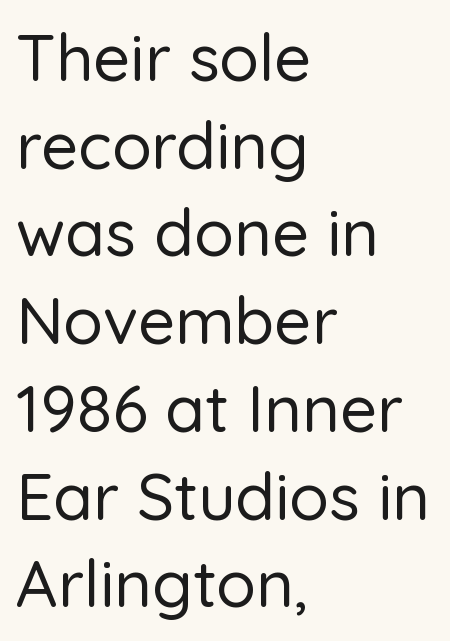
The designer went with a sans here, leaving each stem footless. Underlining? Definitely not there. What's the leading like? Ordinary, nothing unusual. The rendering uses natural spacing where letterforms have individual widths. Default kerning and tracking; the words read as compact shapes. If you drew a ruler down the left edge, every line would touch it.
